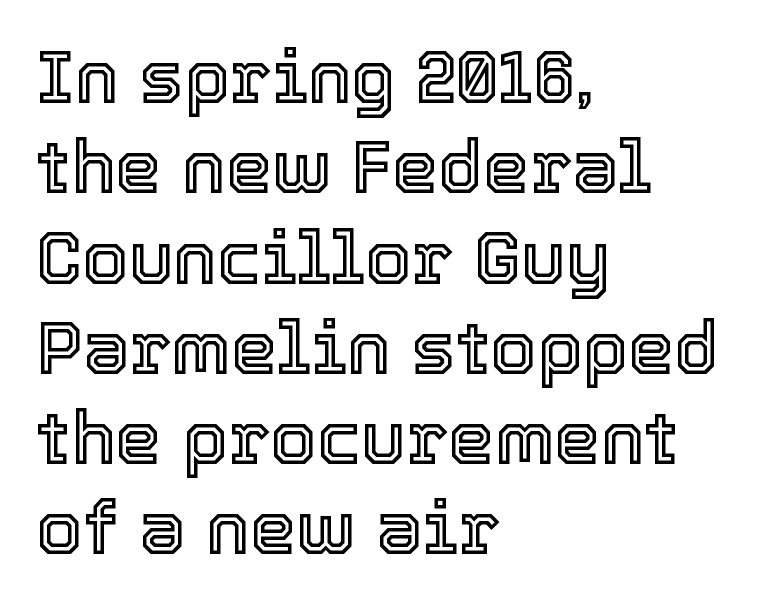
Q: Is the text italic (slanted)? A: No, it is upright.
Q: Is the text underlined? A: No.
Q: How is the paragraph aligned? A: Left-aligned.
Q: Is the spacing between letters normal or unusually wide? A: Normal.
Q: Width (condensed, normal, or wide)? A: Normal.
Q: x-height? A: Medium.
Q: Monospaced? A: No.
